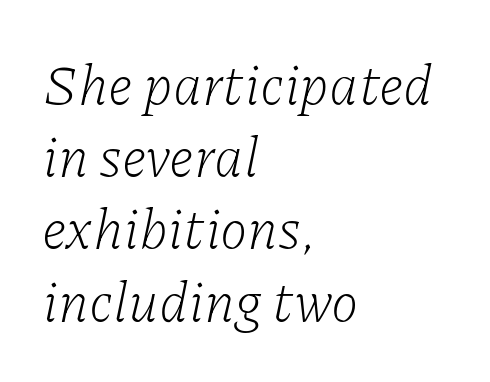
The image shows 56 px light serif type, italic (leaning right); set left-aligned, normal line spacing (1.29x), normal letter spacing, not underlined; low stroke contrast and a medium x-height.
